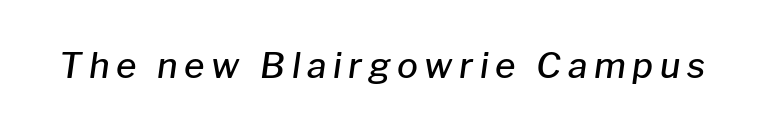
Q: Is the text bold? A: Semi-bold.
Q: Is the text italic (slanted)? A: Yes, it leans right by about 8 degrees.
Q: Is the text underlined? A: No.
Q: Width (condensed, normal, or wide)? A: Normal.
Q: Stroke contrast? A: Low.
Q: x-height? A: Medium.
Q: Monospaced? A: No.
